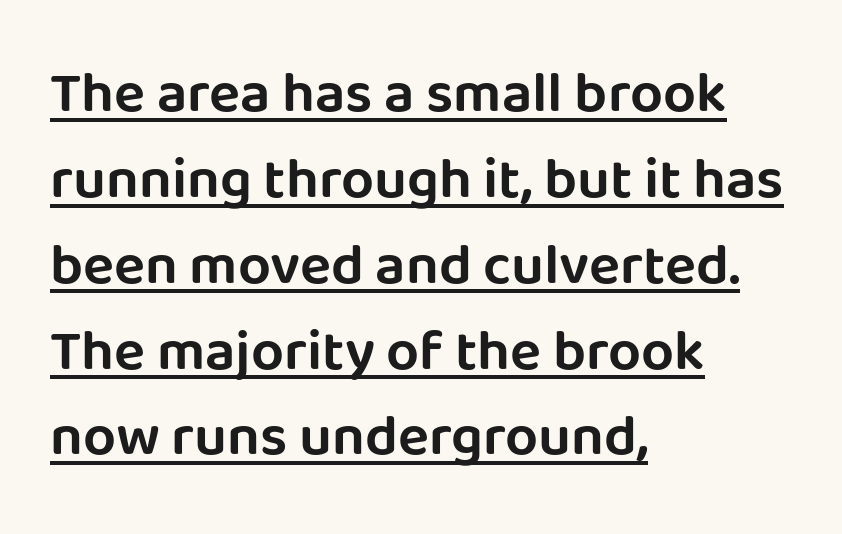
These lines keep a tight, regular rhythm from letter to letter. Spacing verdict: proportional, widths tailored to each character. Quick note: not italic, upright. Layout note: lines flush left. This rendering features underlined lettering.
